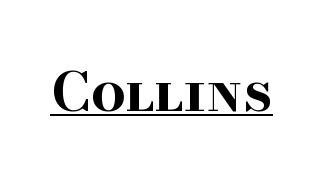
Tracking here is standard; glyphs follow each other at the usual distance. The type sits square on the baseline with zero lean. The face used here is seriffed, in the tradition of book romans. Underlining? Definitely there. A typesetter would call this proportional, since set widths differ per character.
